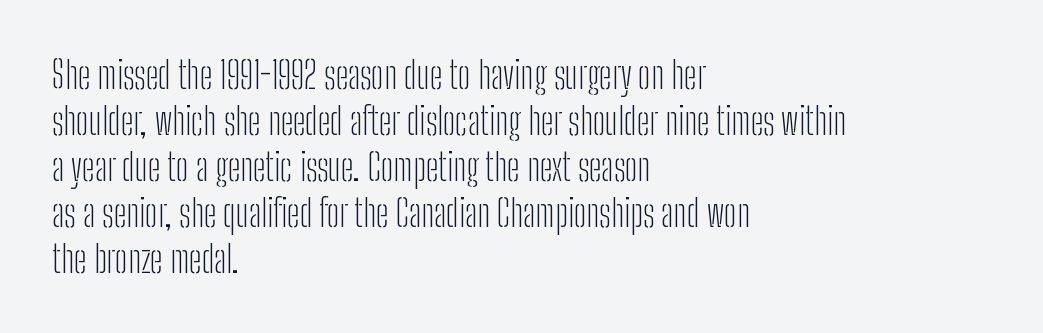
Q: Is the text bold? A: No.
Q: Is the text italic (slanted)? A: No, it is upright.
Q: Is the typeface a serif or a sans-serif typeface? A: Sans-serif.
Q: Is the text underlined? A: No.
Q: How is the paragraph aligned? A: Left-aligned.
Q: Is the spacing between letters normal or unusually wide? A: Normal.
Q: Width (condensed, normal, or wide)? A: Condensed.
Q: Stroke contrast? A: Low.
Q: x-height? A: Medium.
Q: Monospaced? A: No.
